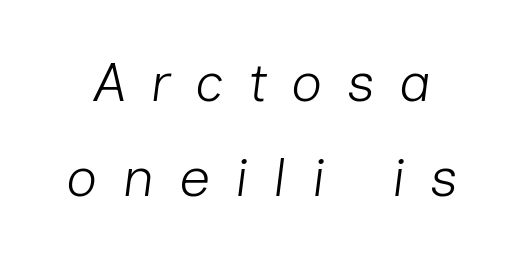
The strokes carry an ordinary text weight at most. The baseline area is clear. Is the letter spacing exaggerated? Yes — the characters are pushed far apart. Designer's note — italics engaged. Each letter keeps its own natural width here, so spacing adapts to shape.
